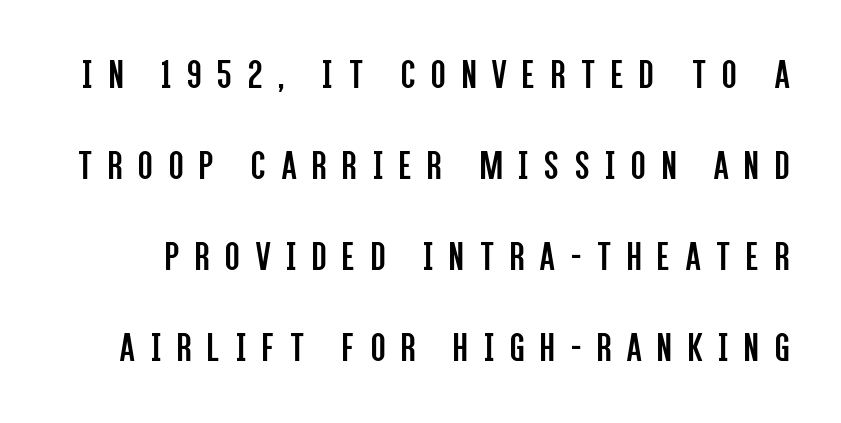
{"serif": "no", "italic": "no", "bold": "no", "weight": "regular", "width": "condensed", "stroke_contrast": "low", "x_height": "large", "monospaced": "no", "underline": "no", "line_spacing": "loose", "line_spacing_ratio": 2.17, "letter_spacing": "wide", "letter_spacing_em": 0.38, "glyph_px": 42}
